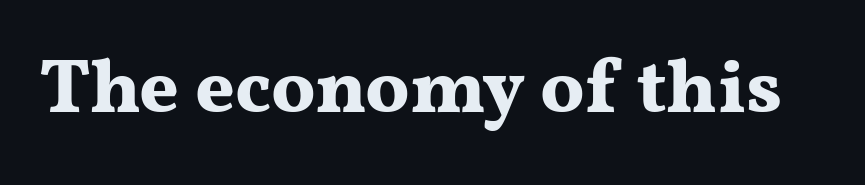
The image shows 76 px bold, wide serif type, upright; set normal letter spacing, not underlined; medium stroke contrast and a medium x-height.
